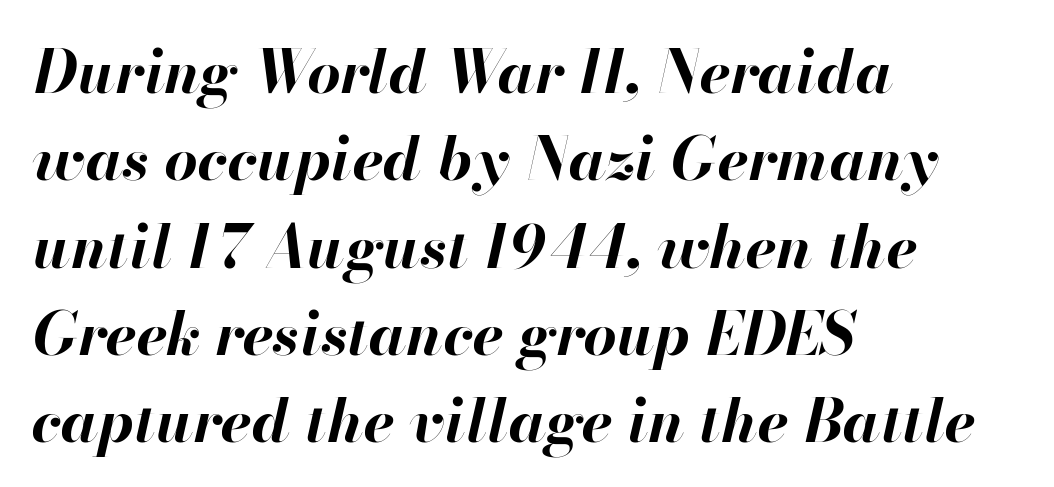
The lines sit at an ordinary, default distance from one another. Teacher's note: observe the even left margin — that is flush-left alignment. The glyphs are unaccompanied by any horizontal stroke below them. Character widths vary here, with narrow letters taking less room than wide ones. Style check: oblique. The letters are bold, with thick, heavy strokes.
